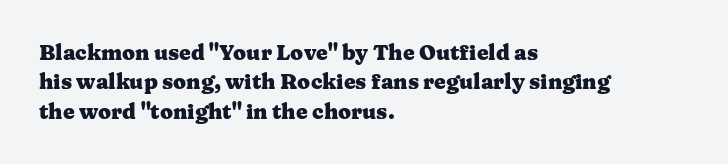
{"italic": "no", "bold": "yes", "underline": "no", "align": "left", "line_spacing": "normal", "line_spacing_ratio": 1.4, "letter_spacing": "normal", "letter_spacing_em": 0.0, "glyph_px": 21}
